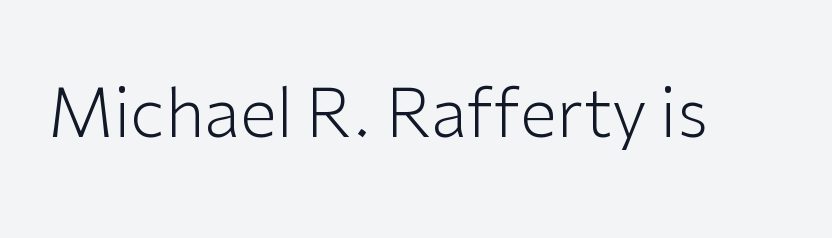
The font is comparable to plain body text, perhaps lighter. Underline: absent. A sans-serif font was chosen for this passage. This is the regular roman posture of the typeface.
